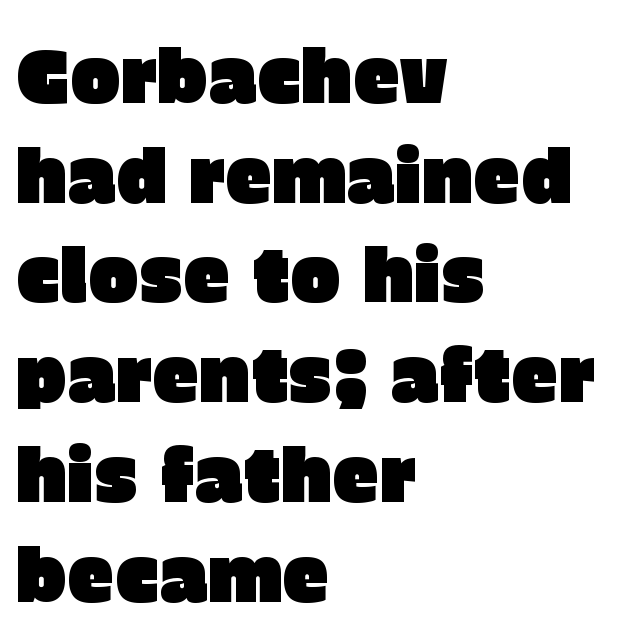
Lines of text with bare space underneath. Grotesque or geometric, the face here clearly has no serifs. The rendering uses natural spacing where letterforms have individual widths. Whoever set this chose a conventional vertical rhythm.
